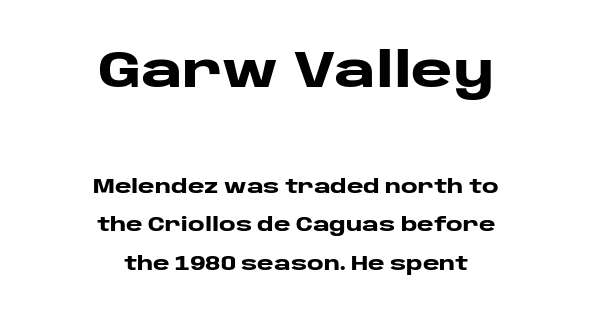
The vertical gap from one line to the next is large. Is the block centered? Yes — each line is placed symmetrically about the middle. What kind of face is this? One without serifs — a sans. Words float on clear page, feet unadorned. Caption: upper text group enlarged, lower text group reduced.
